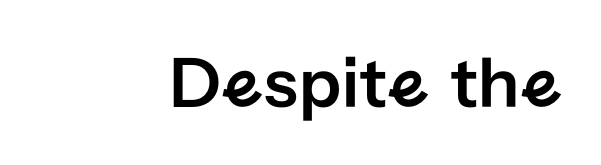
This is sans-serif lettering, the kind often seen on screens and signage. Nobody touched the tracking dial on this one. Clear beneath every line of the passage. Quick note: not italic, upright. This sample has the flowing, uneven cadence of proportional lettering.
